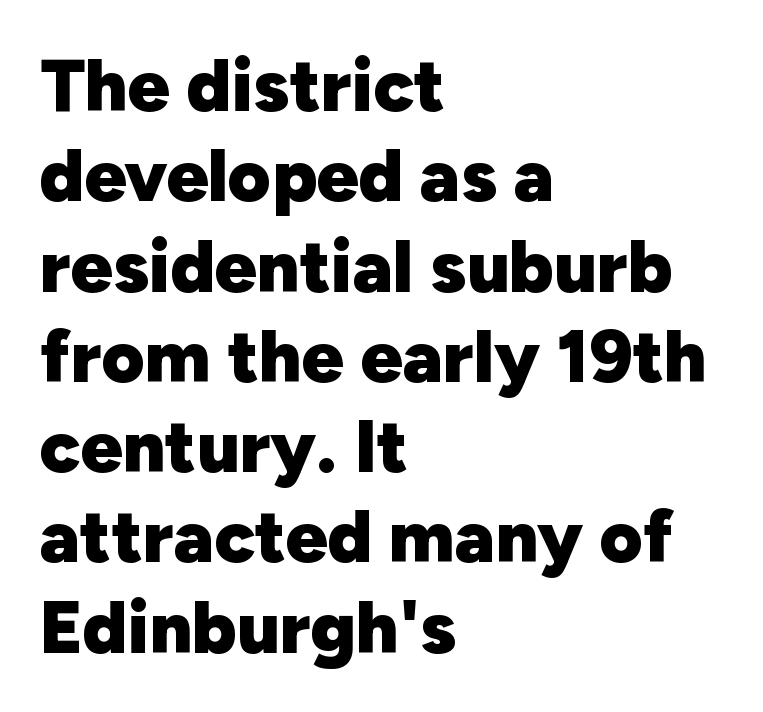
Each letter keeps its own natural width here, so spacing adapts to shape. The ragged edge is on the right, which tells us the setting is flush left. What stands out about the letter spacing? Nothing — it is the standard amount. The rendering shows plain stroke endings on the letterforms — a sans-serif design. The gap between lines stays unmarked.
